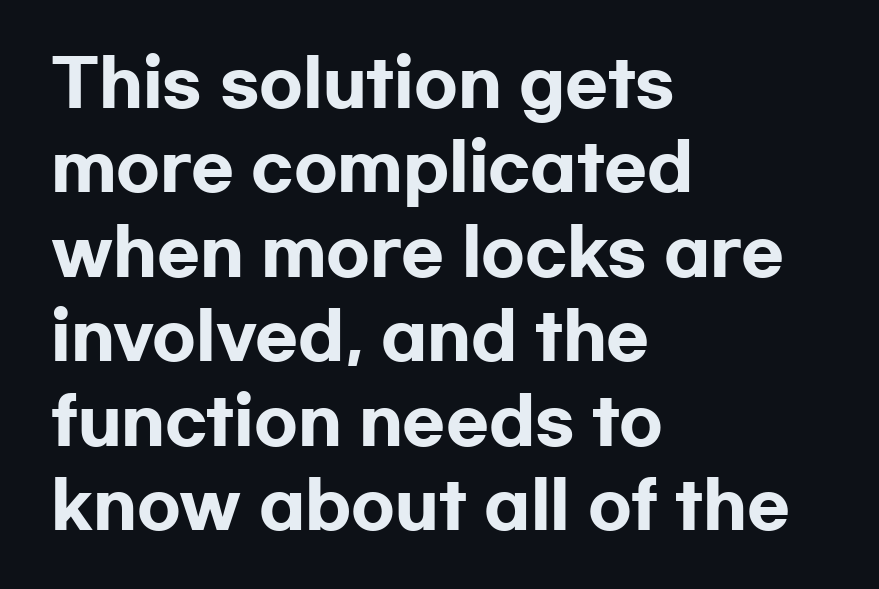
{"serif": "no", "italic": "no", "bold": "yes", "weight": "heavy", "width": "wide", "stroke_contrast": "low", "x_height": "medium", "monospaced": "no", "underline": "no", "align": "left", "line_spacing": "normal", "line_spacing_ratio": 1.34, "letter_spacing": "normal", "letter_spacing_em": 0.0, "glyph_px": 63}
